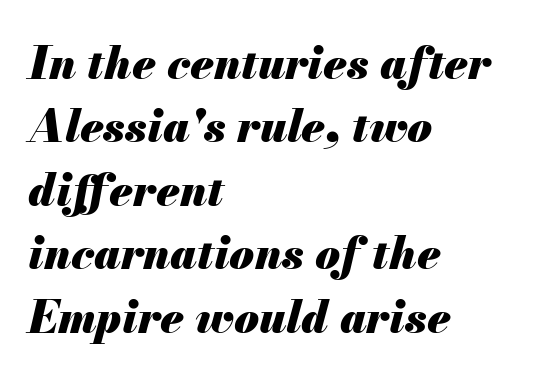
Q: Is the text bold? A: Yes.
Q: Is the text italic (slanted)? A: Yes, it leans right by about 13 degrees.
Q: Is the text underlined? A: No.
Q: How is the paragraph aligned? A: Left-aligned.
Q: Is the spacing between letters normal or unusually wide? A: Normal.
Q: Is the spacing between lines tight, normal or loose? A: Normal.
Q: Width (condensed, normal, or wide)? A: Normal.
Q: Stroke contrast? A: Medium.
Q: x-height? A: Small.
Q: Monospaced? A: No.
